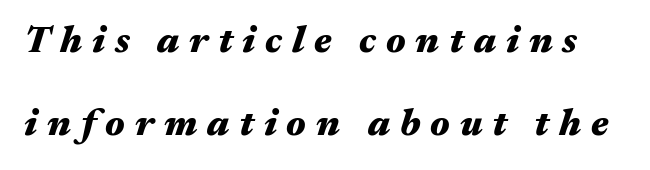
The image shows 38 px heavy, wide type, italic (leaning right); set loose line spacing (2.18x), unusually wide letter spacing (+0.26 em), not underlined; medium stroke contrast and a medium x-height.
